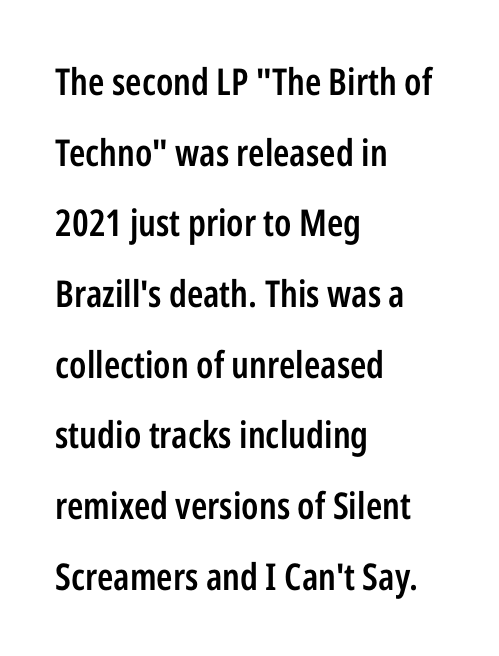
Q: Is the text bold? A: Semi-bold.
Q: Is the text italic (slanted)? A: No, it is upright.
Q: Is the typeface a serif or a sans-serif typeface? A: Sans-serif.
Q: Is the text underlined? A: No.
Q: How is the paragraph aligned? A: Left-aligned.
Q: Is the spacing between letters normal or unusually wide? A: Normal.
Q: Is the spacing between lines tight, normal or loose? A: Loose.
Q: Width (condensed, normal, or wide)? A: Condensed.
Q: Stroke contrast? A: Low.
Q: x-height? A: Medium.
Q: Monospaced? A: No.
